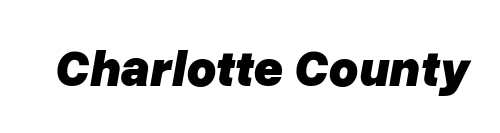
{"italic": "yes", "lean": "right", "slant_degrees": 10, "bold": "yes", "weight": "heavy", "width": "normal", "stroke_contrast": "low", "x_height": "medium", "monospaced": "no", "underline": "no", "letter_spacing": "normal", "letter_spacing_em": 0.0, "glyph_px": 51}
